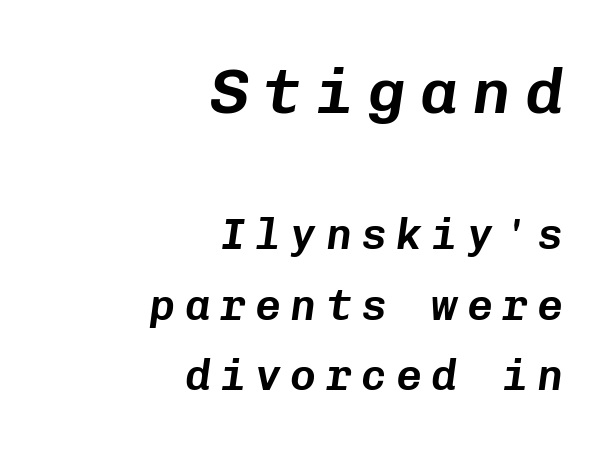
Q: Is the text italic (slanted)? A: Yes, it leans right by about 8 degrees.
Q: Is the text underlined? A: No.
Q: How is the paragraph aligned? A: Right-aligned.
Q: Is the spacing between letters normal or unusually wide? A: Unusually wide.
Q: Is the spacing between lines tight, normal or loose? A: Normal.
Q: Which block of text is set in a larger size, the first (top) or the second (bottom)? A: The first (top) one.
Q: Width (condensed, normal, or wide)? A: Normal.
Q: Stroke contrast? A: Low.
Q: x-height? A: Medium.
Q: Monospaced? A: Yes.
